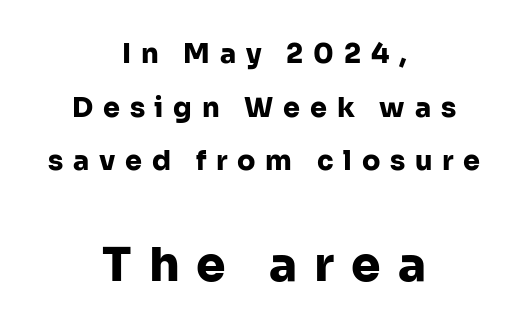
The image shows 47 px heavy sans-serif type, upright; set centered, loose line spacing (1.99x), unusually wide letter spacing (+0.36 em), not underlined; the second (bottom) block is 1.74x larger; low stroke contrast and a medium x-height.
